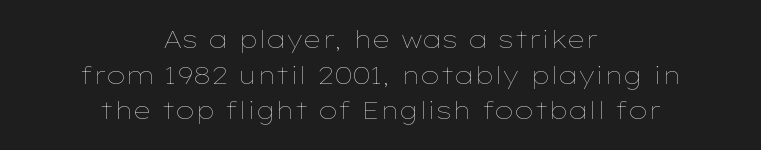
{"italic": "no", "bold": "no", "underline": "no", "align": "center", "line_spacing": "normal", "line_spacing_ratio": 1.43, "letter_spacing": "normal", "letter_spacing_em": 0.0, "glyph_px": 25}
